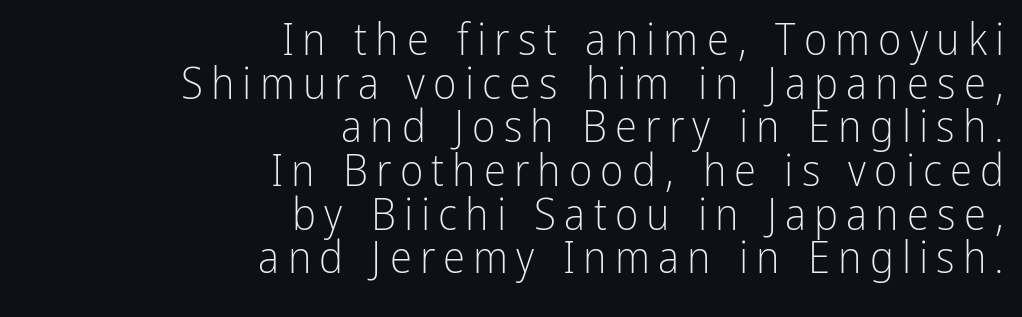
The image shows 45 px light, condensed sans-serif type, upright; set right-aligned, tight line spacing (0.97x), not underlined; low stroke contrast and a medium x-height.
